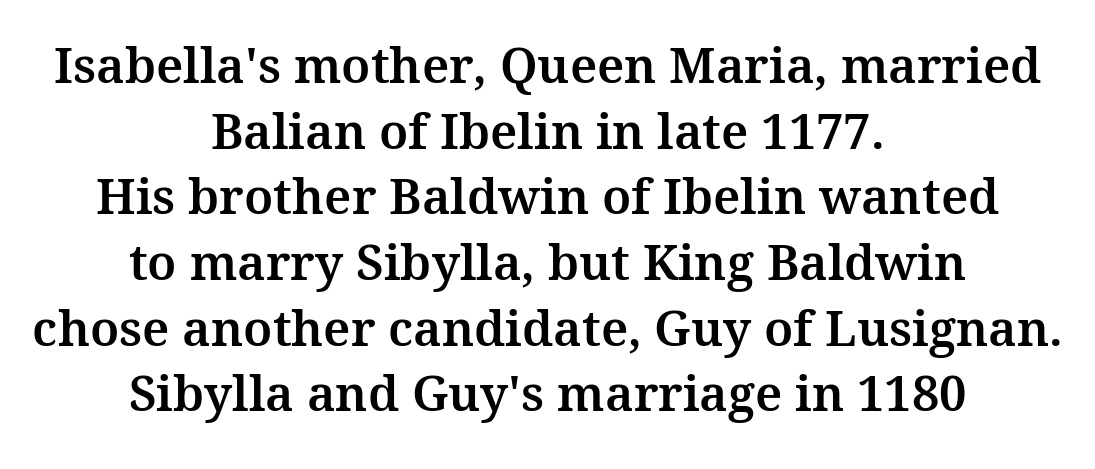
The image shows 49 px serif type, upright; set centered, normal line spacing (1.34x), normal letter spacing, not underlined; medium stroke contrast and a medium x-height.
